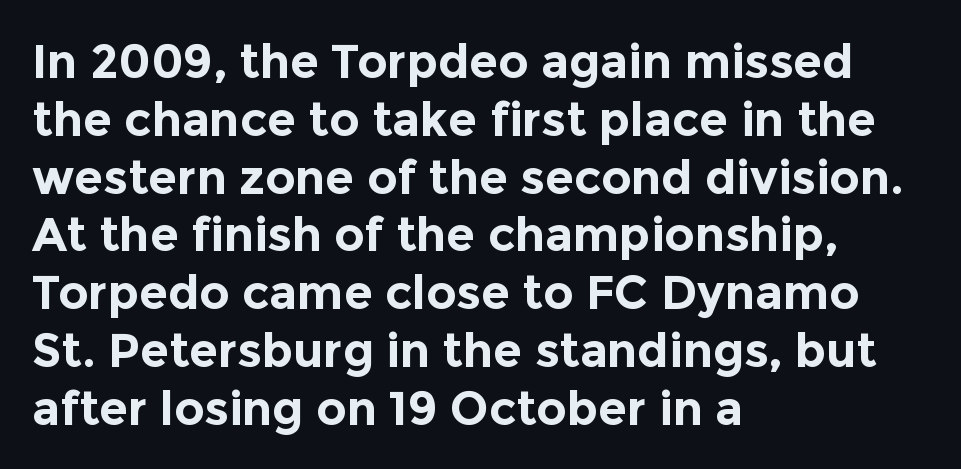
Q: Is the text bold? A: Yes.
Q: Is the text italic (slanted)? A: No, it is upright.
Q: Is the typeface a serif or a sans-serif typeface? A: Sans-serif.
Q: Is the text underlined? A: No.
Q: How is the paragraph aligned? A: Left-aligned.
Q: Is the spacing between letters normal or unusually wide? A: Normal.
Q: Width (condensed, normal, or wide)? A: Normal.
Q: x-height? A: Medium.
Q: Monospaced? A: No.
